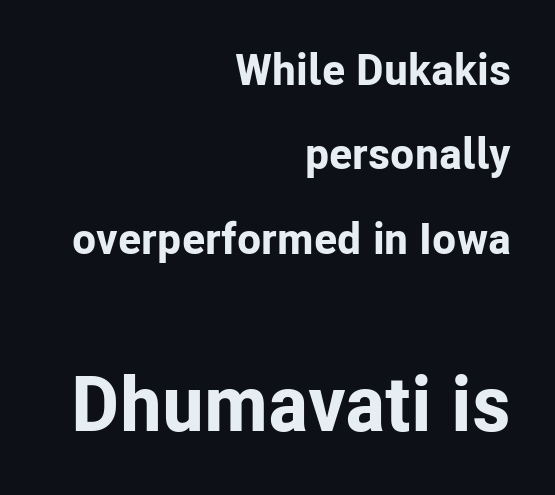
{"serif": "no", "italic": "no", "bold": "yes", "weight": "bold", "width": "normal", "stroke_contrast": "low", "x_height": "medium", "monospaced": "no", "underline": "no", "align": "right", "line_spacing": "loose", "line_spacing_ratio": 1.92, "letter_spacing": "normal", "letter_spacing_em": 0.0, "larger_block": "second", "size_ratio": 1.75, "glyph_px": 77}
